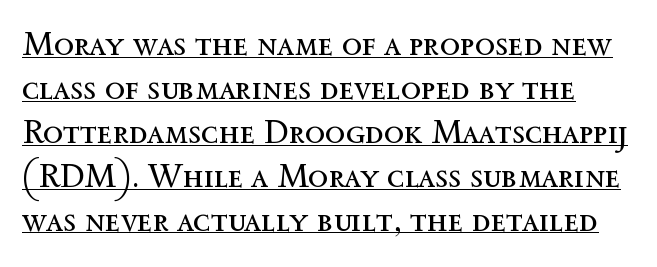
{"italic": "no", "bold": "no", "weight": "regular", "width": "normal", "x_height": "medium", "monospaced": "no", "underline": "yes", "line_spacing": "normal", "line_spacing_ratio": 1.33, "letter_spacing": "normal", "letter_spacing_em": 0.0, "glyph_px": 33}
